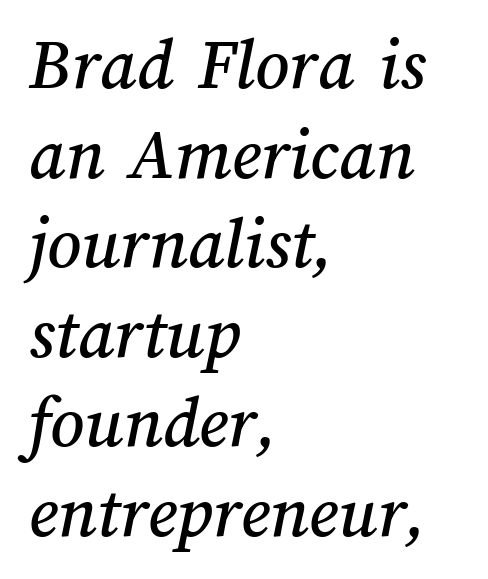
{"width": "normal", "stroke_contrast": "medium", "x_height": "medium", "monospaced": "no", "underline": "no", "align": "left", "line_spacing_ratio": 1.21, "letter_spacing": "normal", "letter_spacing_em": 0.0, "glyph_px": 74}
